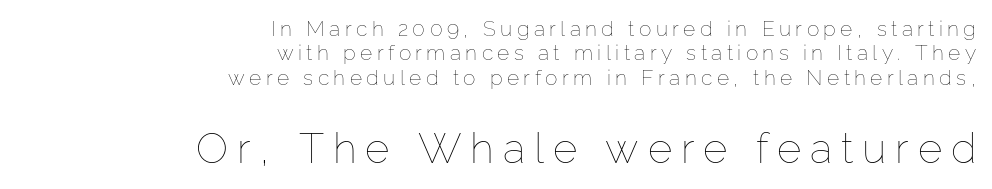
{"italic": "no", "bold": "no", "weight": "thin", "width": "normal", "stroke_contrast": "low", "x_height": "medium", "monospaced": "no", "underline": "no", "align": "right", "line_spacing_ratio": 1.16, "letter_spacing": "wide", "letter_spacing_em": 0.21, "larger_block": "second", "size_ratio": 2.0, "glyph_px": 42}
